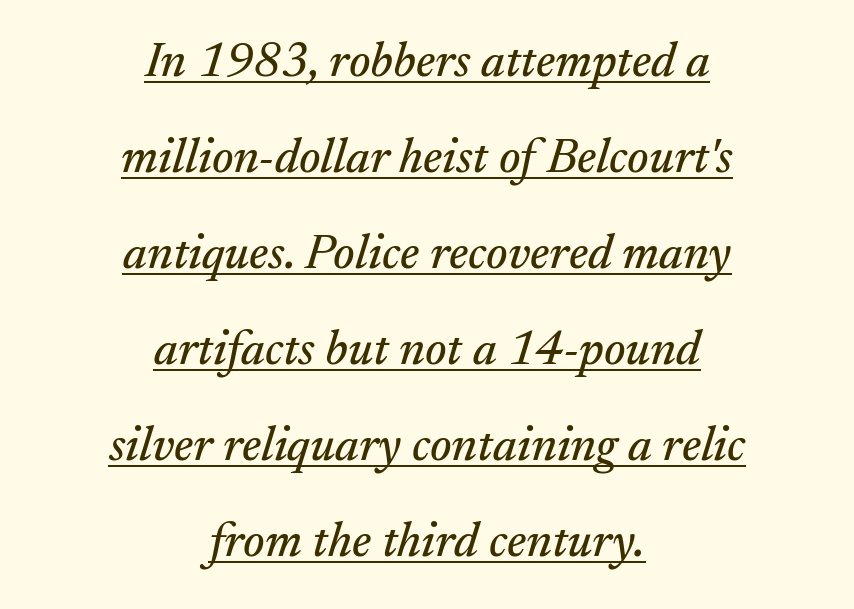
Q: Is the text italic (slanted)? A: Yes, it leans right by about 17 degrees.
Q: Is the typeface a serif or a sans-serif typeface? A: Serif.
Q: Is the text underlined? A: Yes.
Q: How is the paragraph aligned? A: Centered.
Q: Is the spacing between letters normal or unusually wide? A: Normal.
Q: Is the spacing between lines tight, normal or loose? A: Loose.
Q: Width (condensed, normal, or wide)? A: Normal.
Q: Stroke contrast? A: Medium.
Q: x-height? A: Small.
Q: Monospaced? A: No.
